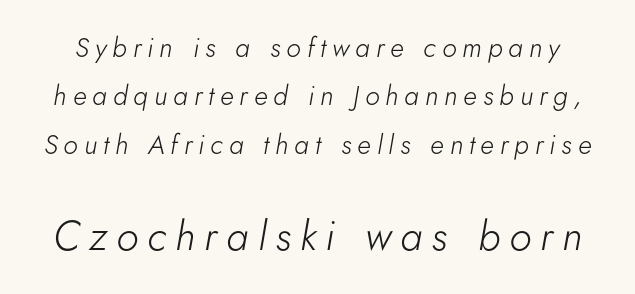
Stems here are at most as thick as an everyday book face. The rendering inserts visible extra space after every character. Block two is the big one; block one sits smaller above it. You could not count columns in this text — the font is proportionally spaced.
